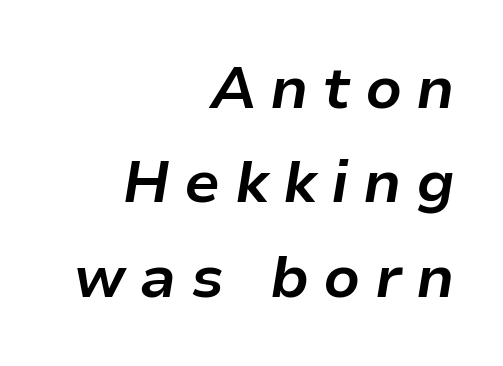
{"italic": "yes", "lean": "right", "slant_degrees": 9, "bold": "yes", "weight": "bold", "width": "normal", "stroke_contrast": "low", "x_height": "medium", "monospaced": "no", "underline": "no", "align": "right", "line_spacing": "normal", "line_spacing_ratio": 1.6, "letter_spacing": "wide", "letter_spacing_em": 0.24, "glyph_px": 59}
